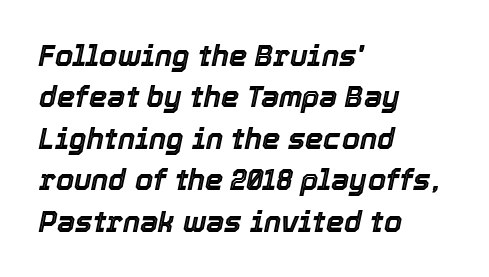
Q: Is the text italic (slanted)? A: Yes, it leans right by about 12 degrees.
Q: Is the text underlined? A: No.
Q: How is the paragraph aligned? A: Left-aligned.
Q: Is the spacing between letters normal or unusually wide? A: Normal.
Q: Is the spacing between lines tight, normal or loose? A: Normal.
Q: Width (condensed, normal, or wide)? A: Normal.
Q: x-height? A: Medium.
Q: Monospaced? A: No.
